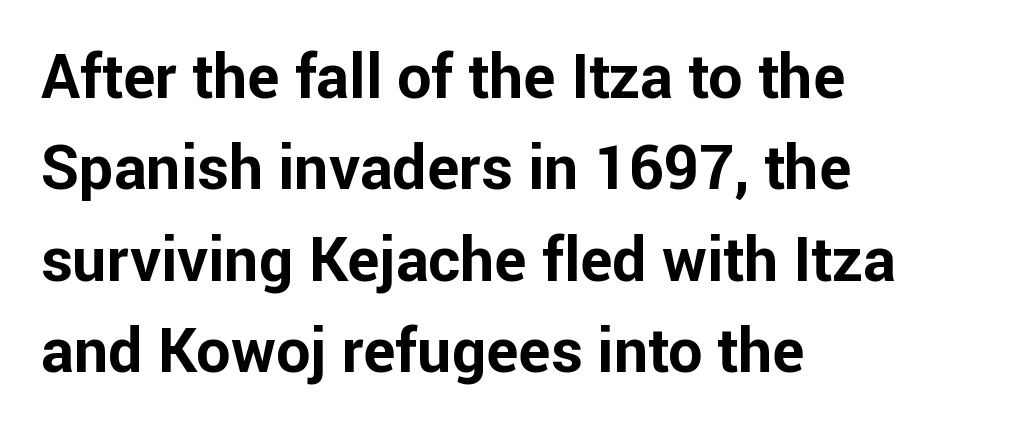
Compared with a centered layout, this one pins lines to the left instead. Descender tails drop into unmarked territory. You can tell it's not italic because the verticals are truly vertical. The font family rendered here belongs to the sans-serif group. Does extra space separate the letters? No, they use regular spacing. Does the weight exceed regular? Yes, all the way to bold.
